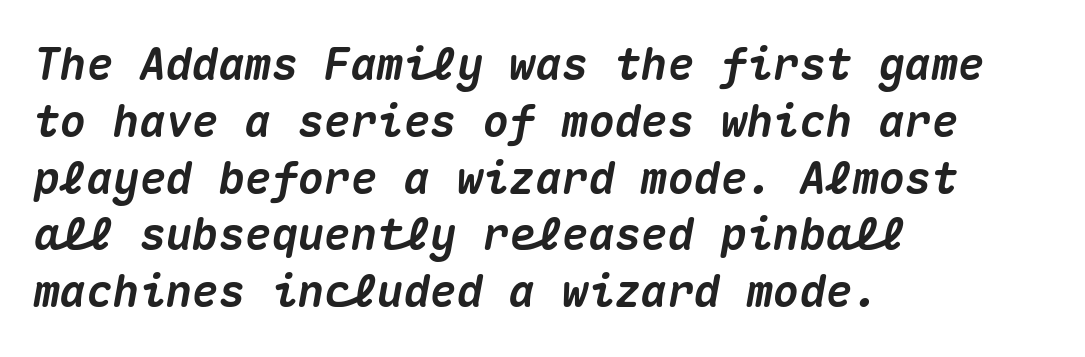
{"italic": "yes", "lean": "right", "slant_degrees": 10, "bold": "yes", "weight": "heavy", "width": "normal", "stroke_contrast": "medium", "x_height": "medium", "monospaced": "yes", "underline": "no", "align": "left", "line_spacing": "normal", "line_spacing_ratio": 1.29, "letter_spacing": "normal", "letter_spacing_em": 0.0, "glyph_px": 44}
